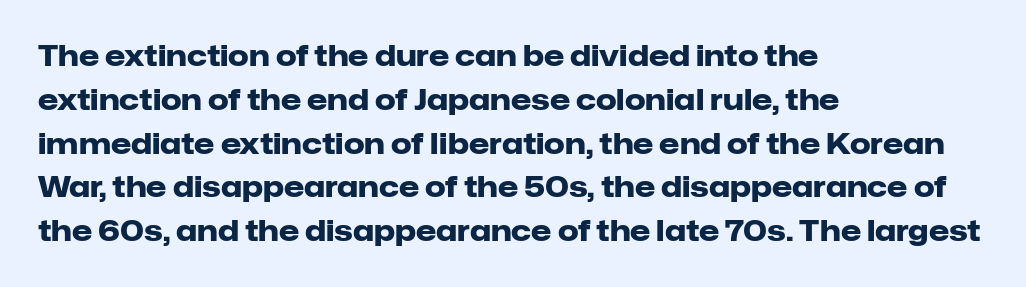
Q: Is the text bold? A: Yes.
Q: Is the text italic (slanted)? A: No, it is upright.
Q: Is the typeface a serif or a sans-serif typeface? A: Sans-serif.
Q: Is the text underlined? A: No.
Q: How is the paragraph aligned? A: Left-aligned.
Q: Is the spacing between letters normal or unusually wide? A: Normal.
Q: Is the spacing between lines tight, normal or loose? A: Normal.
Q: Width (condensed, normal, or wide)? A: Normal.
Q: Stroke contrast? A: Low.
Q: x-height? A: Medium.
Q: Monospaced? A: No.
